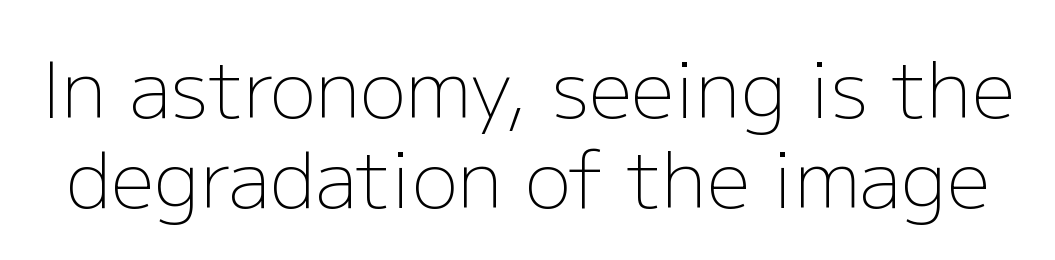
The image shows 77 px light sans-serif type, upright; set line spacing 1.17x, normal letter spacing, not underlined; low stroke contrast and a medium x-height.
